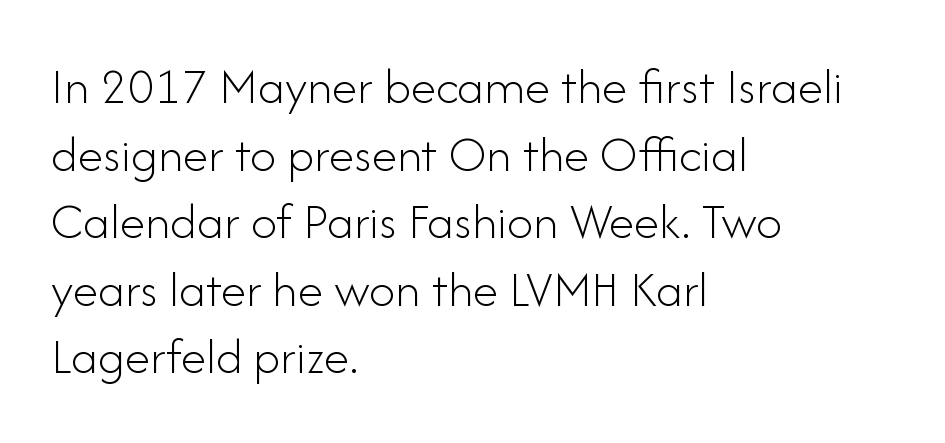
Q: Is the text bold? A: No.
Q: Is the text italic (slanted)? A: No, it is upright.
Q: Is the typeface a serif or a sans-serif typeface? A: Sans-serif.
Q: Is the text underlined? A: No.
Q: How is the paragraph aligned? A: Left-aligned.
Q: Is the spacing between letters normal or unusually wide? A: Normal.
Q: Is the spacing between lines tight, normal or loose? A: Normal.
Q: Width (condensed, normal, or wide)? A: Normal.
Q: Stroke contrast? A: Low.
Q: x-height? A: Small.
Q: Monospaced? A: No.
